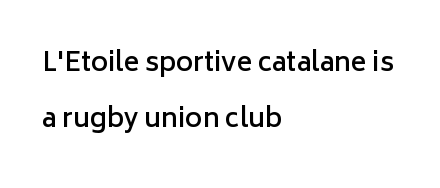
{"italic": "no", "bold": "semi", "underline": "no", "align": "left", "line_spacing": "loose", "line_spacing_ratio": 2.17, "letter_spacing": "normal", "letter_spacing_em": 0.0, "glyph_px": 26}
